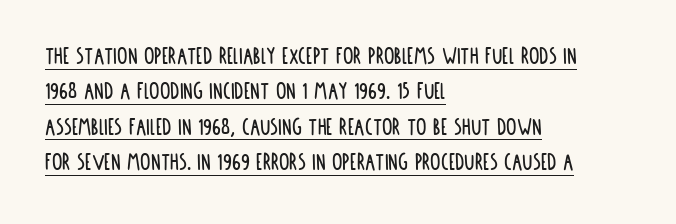
Somebody hit Ctrl+U on this one — the words are underlined. Line spacing here is normal. Tracking here is standard; glyphs follow each other at the usual distance. The axis of the letterforms is exactly vertical.
